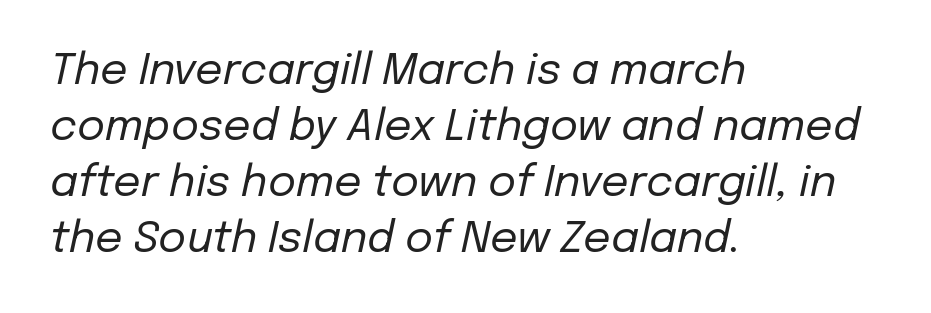
The image shows 43 px regular-weight type, italic (leaning right); set left-aligned, normal line spacing (1.3x), normal letter spacing, not underlined; low stroke contrast and a medium x-height.
